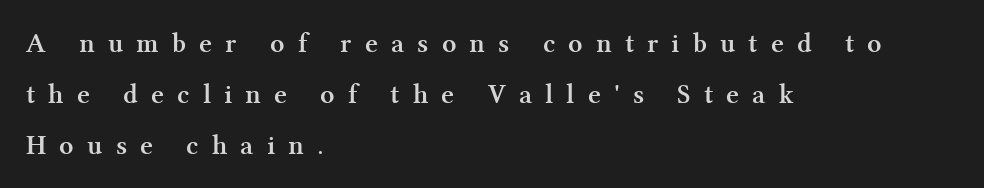
Notice how thick the strokes are: this is what a full bold looks like. You can tell it's not italic because the verticals are truly vertical. Each letter keeps its own natural width here, so spacing adapts to shape. The letters are spread apart with noticeably loose tracking. Letterform terminals end in serifs throughout the passage. The words here are not underlined.
